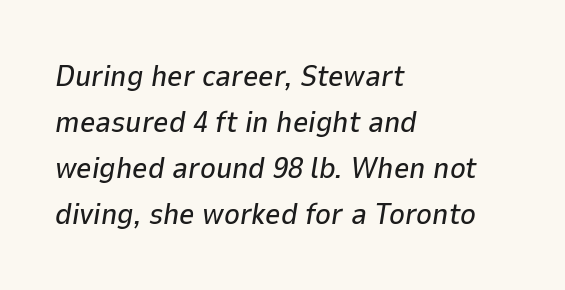
Q: Is the text italic (slanted)? A: Yes, it leans right by about 9 degrees.
Q: Is the text underlined? A: No.
Q: How is the paragraph aligned? A: Left-aligned.
Q: Is the spacing between letters normal or unusually wide? A: Normal.
Q: Is the spacing between lines tight, normal or loose? A: Normal.
Q: Width (condensed, normal, or wide)? A: Normal.
Q: Stroke contrast? A: Low.
Q: x-height? A: Medium.
Q: Monospaced? A: No.
